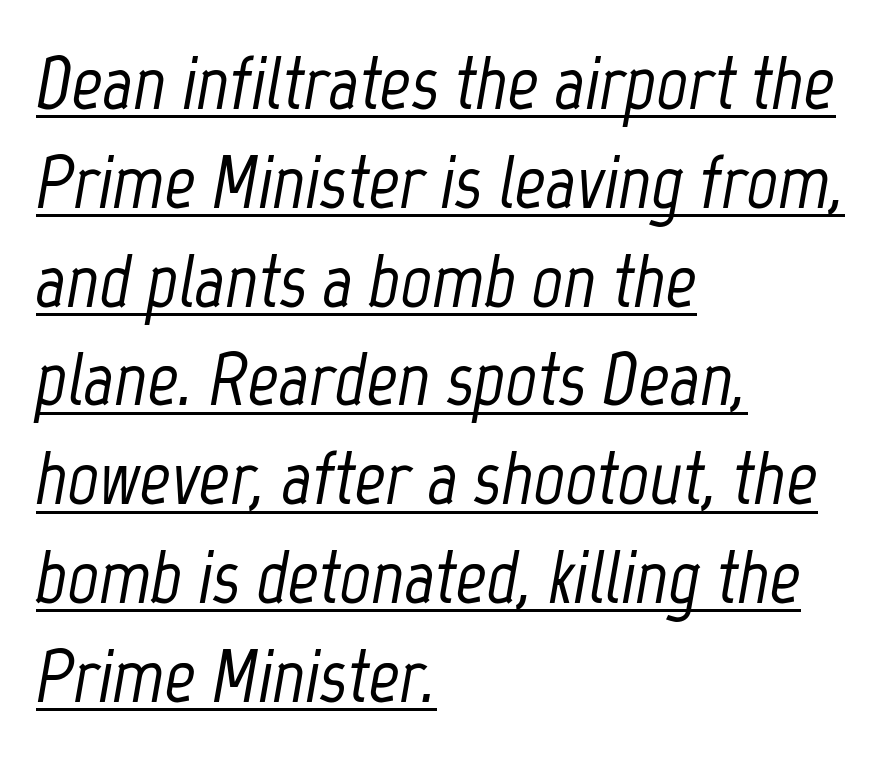
Q: Is the text italic (slanted)? A: Yes, it leans right by about 12 degrees.
Q: Is the text underlined? A: Yes.
Q: How is the paragraph aligned? A: Left-aligned.
Q: Is the spacing between letters normal or unusually wide? A: Normal.
Q: Is the spacing between lines tight, normal or loose? A: Normal.
Q: Width (condensed, normal, or wide)? A: Condensed.
Q: Stroke contrast? A: Low.
Q: x-height? A: Medium.
Q: Monospaced? A: No.
